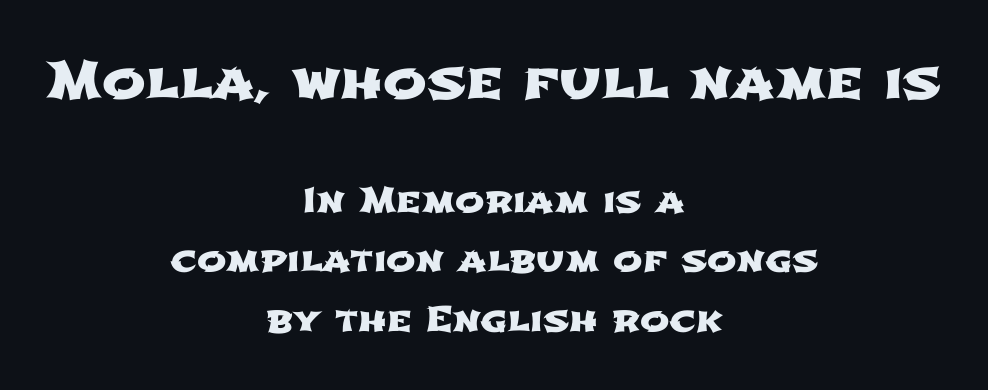
{"serif": "no", "width": "wide", "stroke_contrast": "low", "x_height": "medium", "monospaced": "no", "underline": "no", "align": "center", "line_spacing_ratio": 1.71, "letter_spacing": "normal", "letter_spacing_em": 0.0, "larger_block": "first", "size_ratio": 1.49, "glyph_px": 52}
